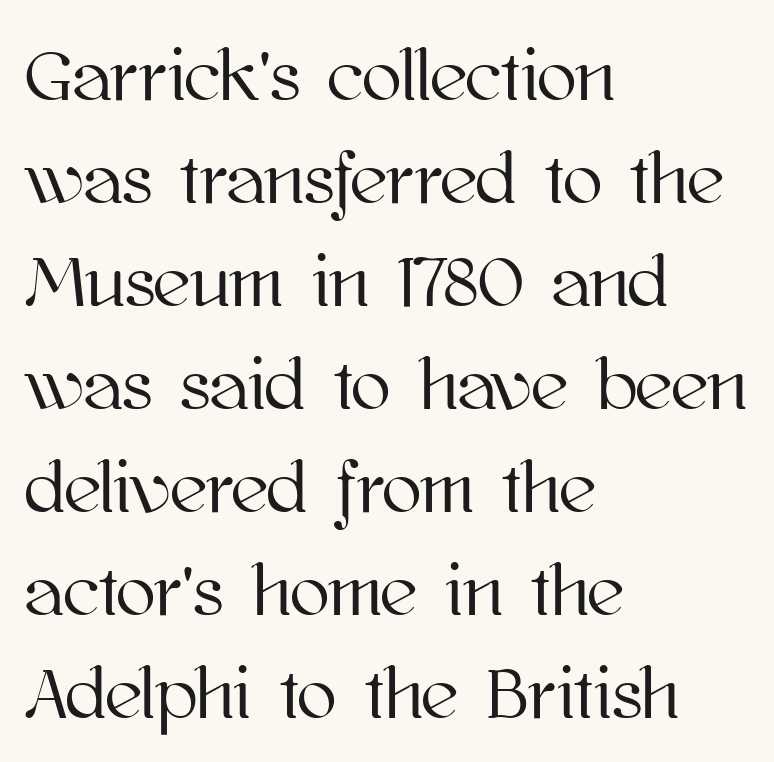
Q: Is the text italic (slanted)? A: No, it is upright.
Q: Is the text underlined? A: No.
Q: How is the paragraph aligned? A: Left-aligned.
Q: Is the spacing between letters normal or unusually wide? A: Normal.
Q: Is the spacing between lines tight, normal or loose? A: Normal.
Q: Width (condensed, normal, or wide)? A: Normal.
Q: Stroke contrast? A: High.
Q: x-height? A: Medium.
Q: Monospaced? A: No.
